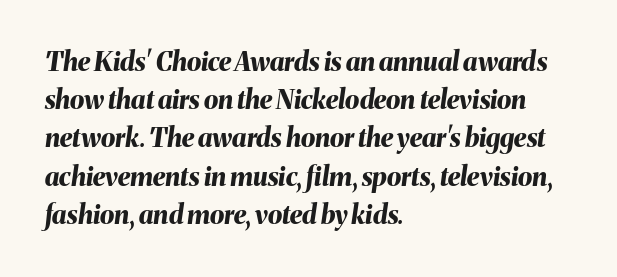
The image shows 26 px bold type, italic (leaning right); set left-aligned, normal line spacing (1.47x), normal letter spacing, not underlined.
